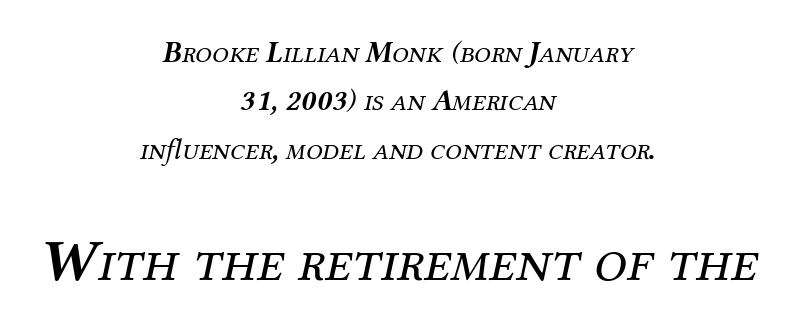
Quick note: underline off. Nothing unusual about the tracking: characters are spaced as the font intends. The typesetter chose a symmetrical, centered arrangement here. Two sizes are in play, and the larger belongs to the second block. The designer left line spacing at the default. Varying glyph widths throughout — classic text-font behaviour.
